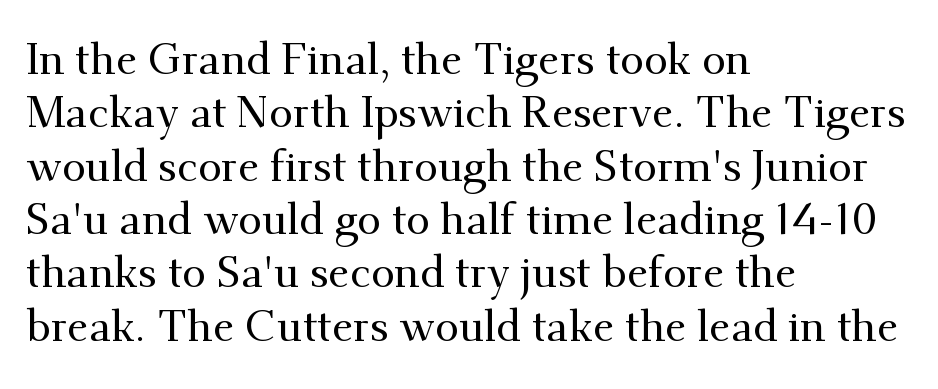
Small tapered or slab feet sit at the stroke ends, so this counts as serif. The letters advance in unequal steps, a hallmark of proportional type. Spacing between characters is what you'd get straight out of the box. Caption: multi-line text, flush left, ragged right. Type without underlining.
